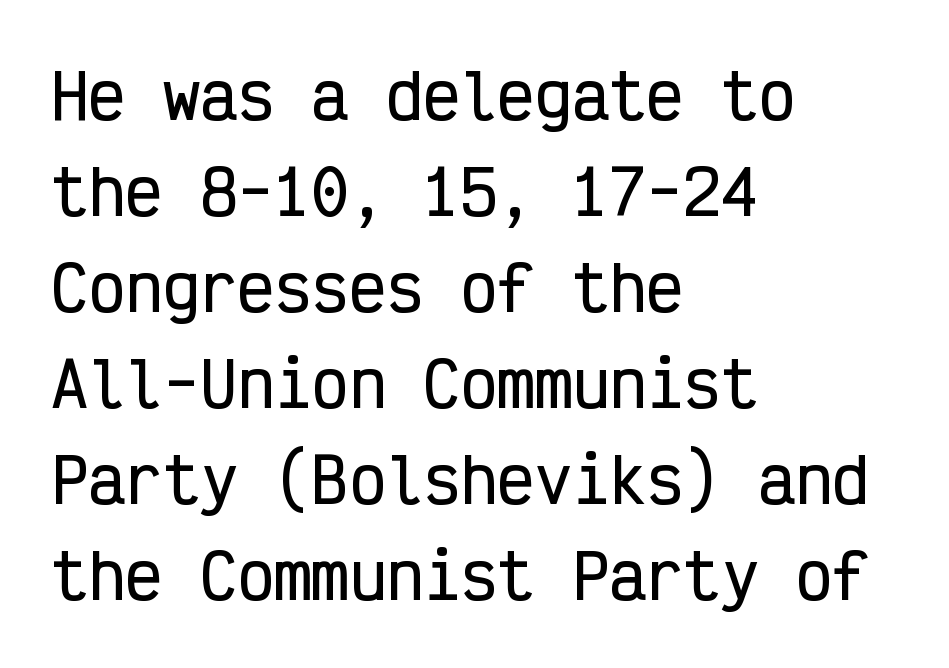
The image shows 62 px condensed sans-serif type, upright, monospaced; set left-aligned, normal line spacing (1.55x), normal letter spacing, not underlined; low stroke contrast and a medium x-height.
